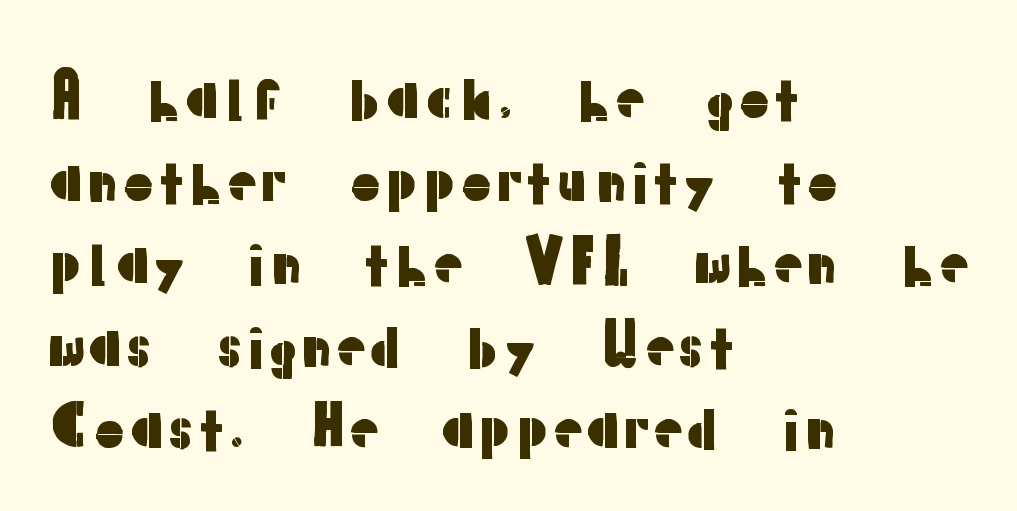
The image shows 59 px sans-serif type, upright; set left-aligned, normal line spacing (1.4x), normal letter spacing, not underlined; low stroke contrast and a medium x-height.
